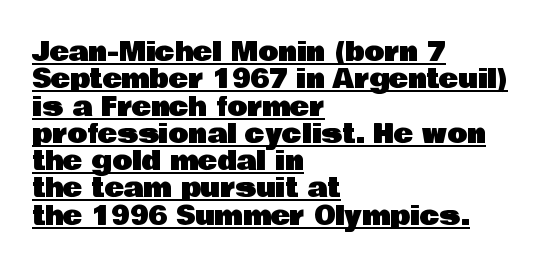
{"italic": "no", "underline": "yes", "align": "left", "line_spacing": "tight", "line_spacing_ratio": 1.05, "letter_spacing": "normal", "letter_spacing_em": 0.0, "glyph_px": 26}
